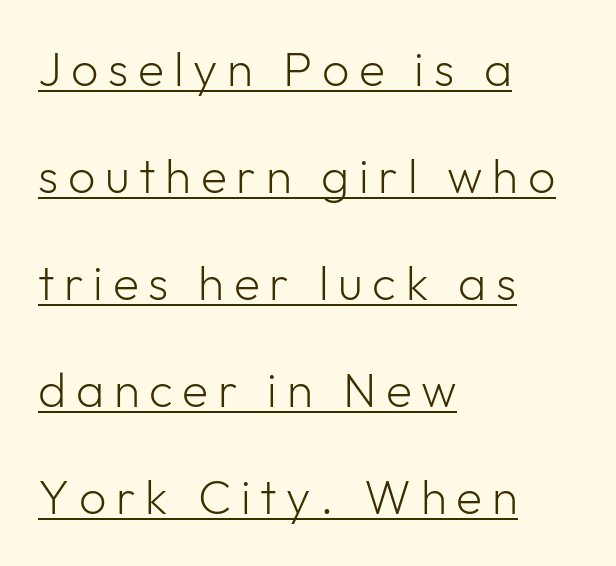
The typesetter has applied underlining to the passage shown. Look at the tracking — it's clearly loosened, letters drifting apart. Each stroke keeps to a modest, everyday thickness or less. Think of a printed novel: that variable character pitch is what you see here. Examine the stroke ends and you'll find no serifs.
